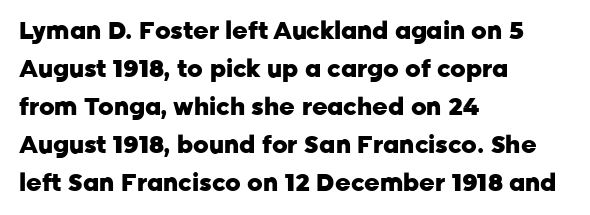
The space between consecutive lines is moderate. Alignment: flush left. The passage shown is not underscored anywhere. The type is set solid horizontally, with unmodified tracking. The characters look thick and weighty, a clear bold. Unlike italic type, these characters show no tilt at all.
